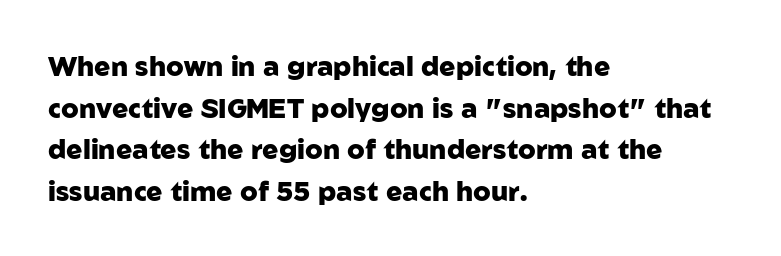
The image shows 27 px bold type, upright; set left-aligned, normal line spacing (1.54x), normal letter spacing, not underlined.
